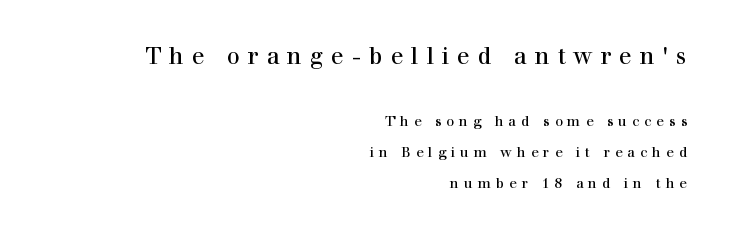
{"italic": "no", "bold": "no", "underline": "no", "align": "right", "line_spacing": "loose", "line_spacing_ratio": 2.23, "letter_spacing": "wide", "letter_spacing_em": 0.35, "larger_block": "first", "size_ratio": 1.64, "glyph_px": 23}
